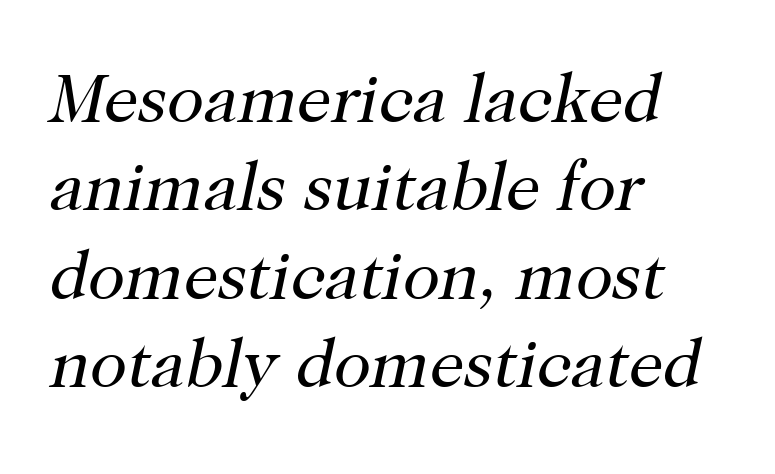
{"serif": "yes", "italic": "yes", "lean": "right", "slant_degrees": 12, "bold": "no", "weight": "regular", "width": "normal", "stroke_contrast": "high", "x_height": "medium", "monospaced": "no", "underline": "no", "align": "left", "line_spacing": "normal", "line_spacing_ratio": 1.3, "letter_spacing": "normal", "letter_spacing_em": 0.0, "glyph_px": 68}
